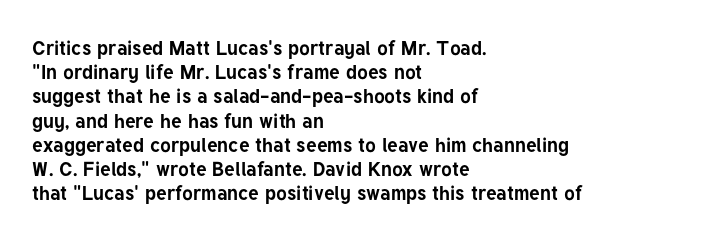
The image shows 20 px bold type, upright; set left-aligned, line spacing 1.21x, normal letter spacing, not underlined.
